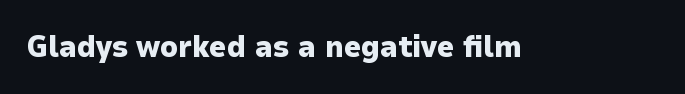
{"serif": "no", "italic": "no", "bold": "yes", "weight": "heavy", "width": "normal", "stroke_contrast": "low", "x_height": "medium", "monospaced": "no", "underline": "no", "letter_spacing": "normal", "letter_spacing_em": 0.0, "glyph_px": 30}
